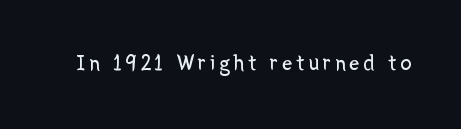
The image shows 23 px text type, upright; set not underlined.
